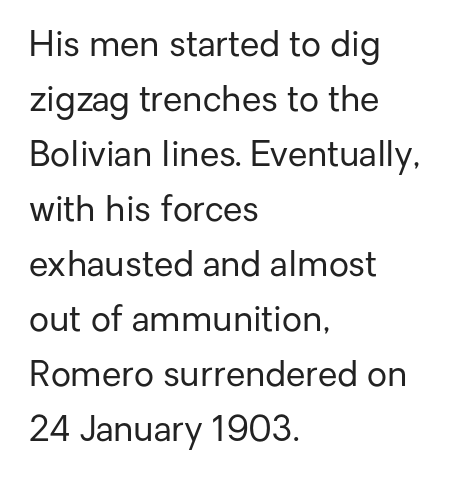
The image shows 35 px regular-weight sans-serif type, upright; set left-aligned, normal line spacing (1.57x), normal letter spacing, not underlined; low stroke contrast and a medium x-height.
